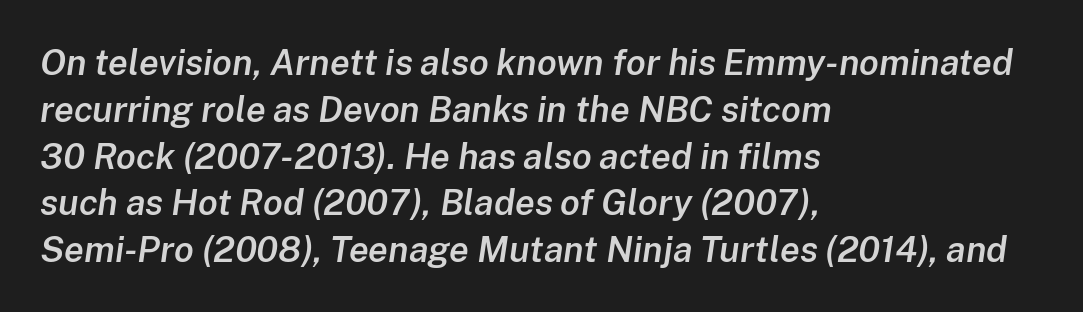
{"italic": "yes", "lean": "right", "slant_degrees": 8, "bold": "semi", "weight": "semibold", "width": "normal", "stroke_contrast": "low", "x_height": "medium", "monospaced": "no", "underline": "no", "align": "left", "line_spacing": "normal", "line_spacing_ratio": 1.3, "letter_spacing": "normal", "letter_spacing_em": 0.0, "glyph_px": 36}
